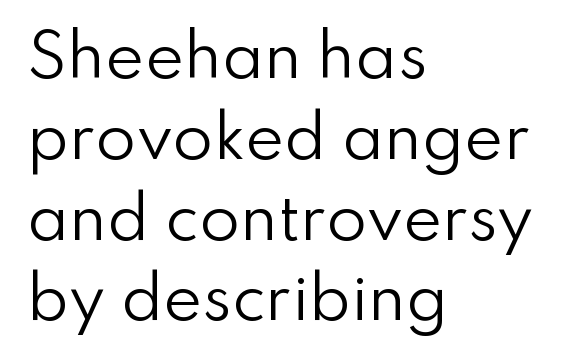
One-word summary of the alignment: left. The type is set solid horizontally, with unmodified tracking. You can tell it's not italic because the verticals are truly vertical. The designer left line spacing at the default.
